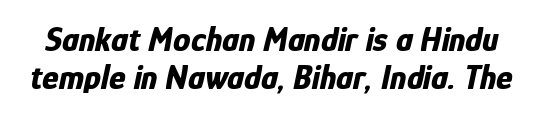
The image shows 35 px bold, condensed type, italic (leaning right); set tight line spacing (1.08x), normal letter spacing, not underlined; low stroke contrast and a medium x-height.
